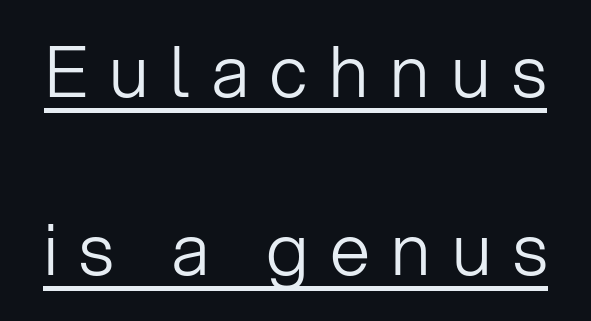
Nothing sits at the stroke ends, so this counts as sans-serif. Horizontal bands of white between lines are thick stripes. The typography opts for an upright posture over an oblique one. No chunkiness to these letters — they're not bold. Tracking value appears strongly positive — letters spread wide. Glance below the letters and you will spot a drawn line.
